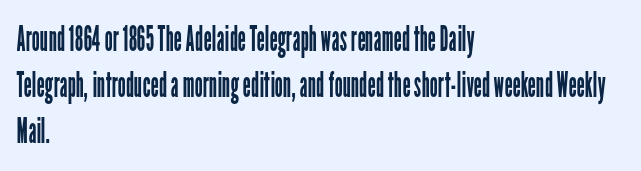
Q: Is the text bold? A: No.
Q: Is the text italic (slanted)? A: No, it is upright.
Q: Is the typeface a serif or a sans-serif typeface? A: Sans-serif.
Q: Is the text underlined? A: No.
Q: How is the paragraph aligned? A: Left-aligned.
Q: Is the spacing between letters normal or unusually wide? A: Normal.
Q: Is the spacing between lines tight, normal or loose? A: Normal.
Q: Width (condensed, normal, or wide)? A: Condensed.
Q: Stroke contrast? A: Low.
Q: x-height? A: Medium.
Q: Monospaced? A: No.
